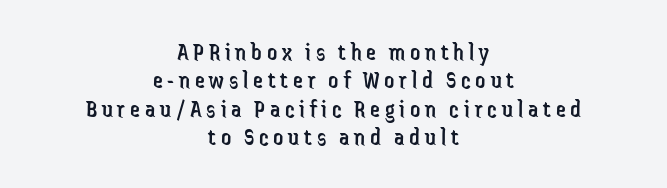
Q: Is the text bold? A: No.
Q: Is the text italic (slanted)? A: No, it is upright.
Q: Is the text underlined? A: No.
Q: How is the paragraph aligned? A: Centered.
Q: Is the spacing between lines tight, normal or loose? A: Tight.
